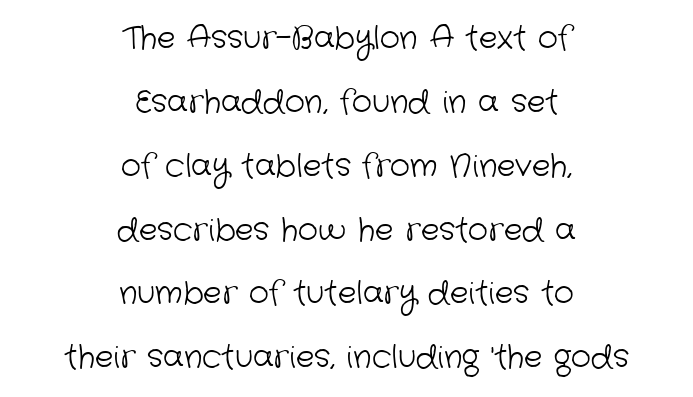
The image shows 31 px light sans-serif type; set centered, loose line spacing (2.06x), normal letter spacing, not underlined; low stroke contrast and a medium x-height.
